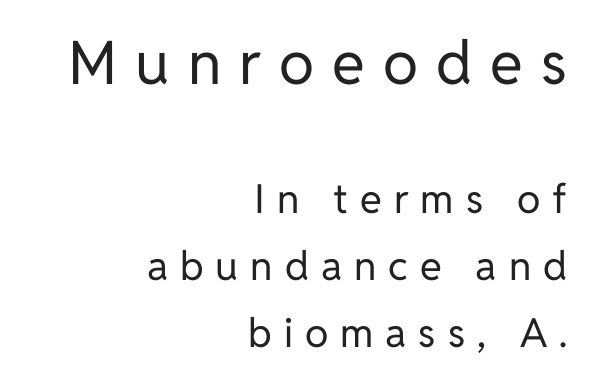
{"serif": "no", "italic": "no", "bold": "no", "weight": "regular", "width": "normal", "stroke_contrast": "low", "x_height": "medium", "monospaced": "no", "underline": "no", "align": "right", "line_spacing": "normal", "line_spacing_ratio": 1.68, "letter_spacing": "wide", "letter_spacing_em": 0.3, "larger_block": "first", "size_ratio": 1.5, "glyph_px": 60}
